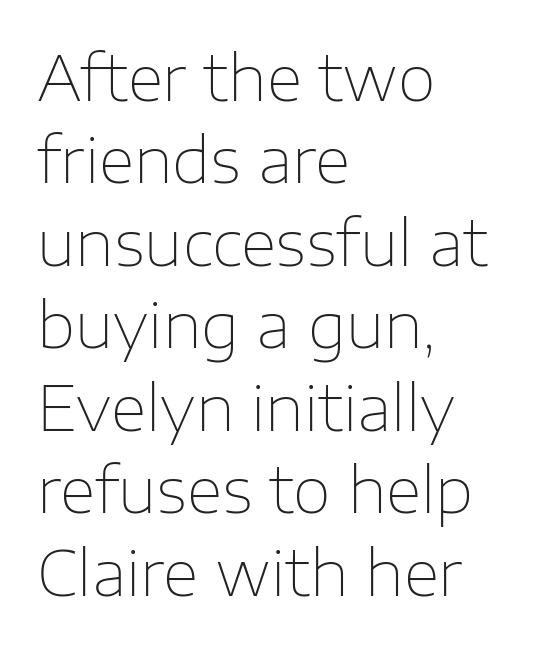
{"serif": "no", "italic": "no", "bold": "no", "weight": "thin", "width": "normal", "stroke_contrast": "low", "x_height": "medium", "monospaced": "no", "underline": "no", "align": "left", "line_spacing": "normal", "line_spacing_ratio": 1.33, "letter_spacing": "normal", "letter_spacing_em": 0.0, "glyph_px": 62}
